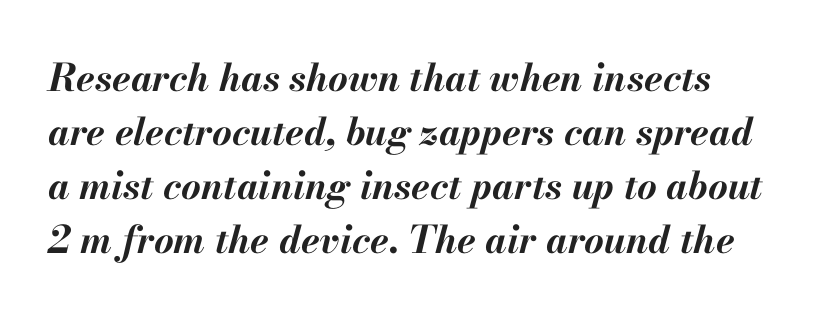
The image shows 38 px bold type, italic (leaning right); set normal line spacing (1.42x), normal letter spacing, not underlined; medium stroke contrast and a small x-height.
